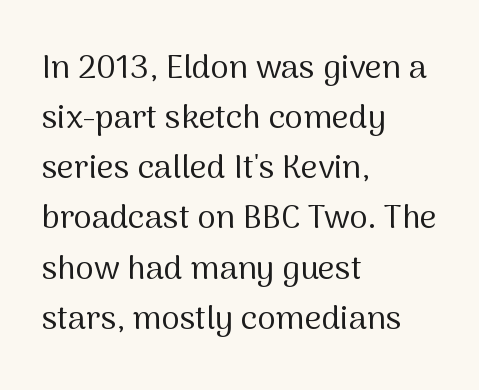
{"serif": "no", "italic": "no", "bold": "no", "weight": "regular", "width": "normal", "stroke_contrast": "medium", "x_height": "medium", "monospaced": "no", "underline": "no", "align": "left", "line_spacing": "normal", "line_spacing_ratio": 1.52, "letter_spacing": "normal", "letter_spacing_em": 0.0, "glyph_px": 33}
